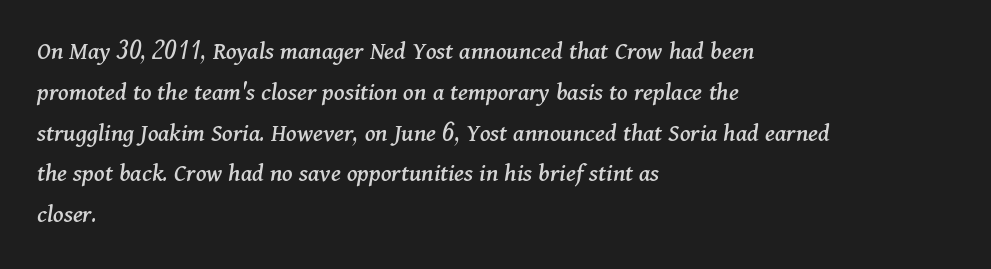
The image shows 26 px text type, italic (leaning right); set left-aligned, normal line spacing (1.57x), normal letter spacing, not underlined.
